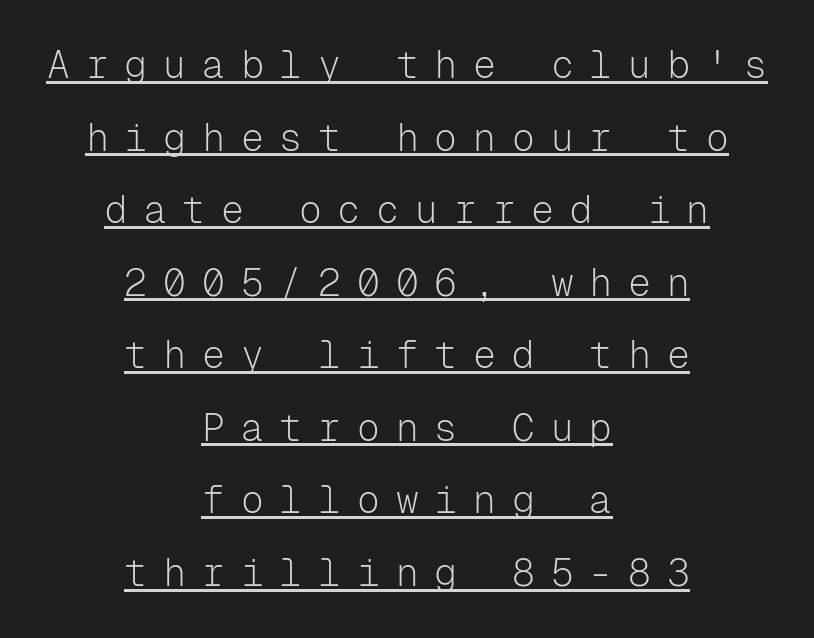
{"serif": "no", "italic": "no", "bold": "no", "weight": "light", "width": "normal", "stroke_contrast": "low", "x_height": "medium", "monospaced": "yes", "underline": "yes", "align": "center", "line_spacing": "loose", "line_spacing_ratio": 1.91, "letter_spacing": "wide", "letter_spacing_em": 0.42, "glyph_px": 38}
